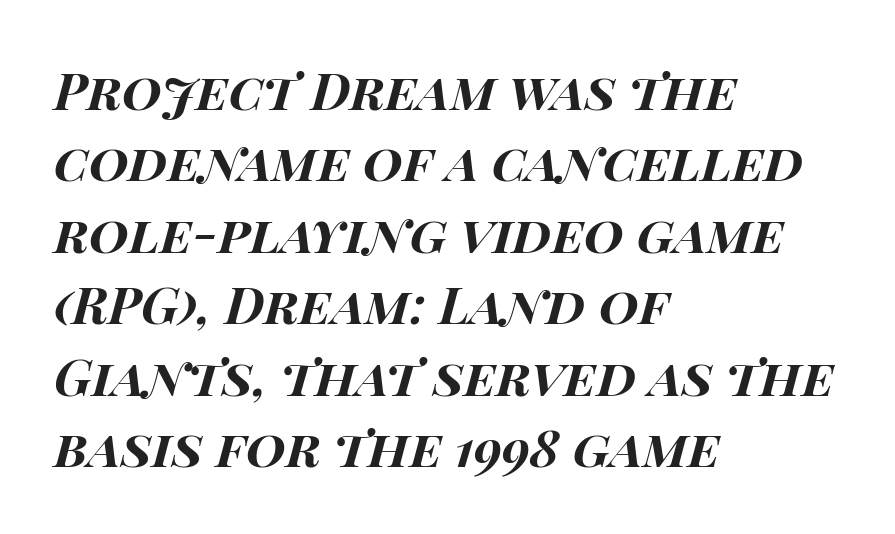
Q: Is the text bold? A: Yes.
Q: Is the text italic (slanted)? A: Yes, it leans right by about 14 degrees.
Q: Is the text underlined? A: No.
Q: How is the paragraph aligned? A: Left-aligned.
Q: Is the spacing between letters normal or unusually wide? A: Normal.
Q: Is the spacing between lines tight, normal or loose? A: Normal.
Q: Width (condensed, normal, or wide)? A: Wide.
Q: Stroke contrast? A: High.
Q: x-height? A: Large.
Q: Monospaced? A: No.
